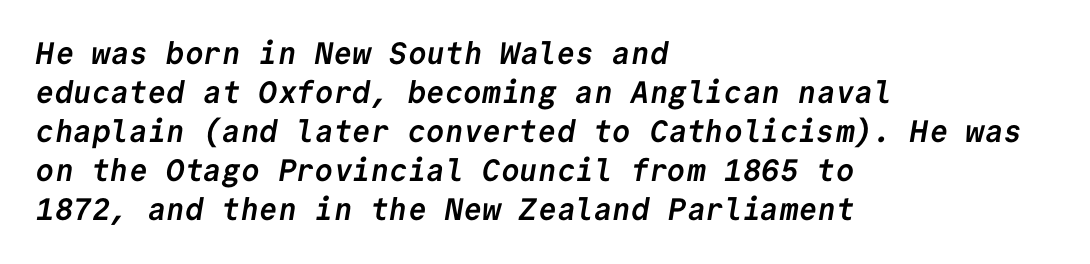
The image shows 31 px semibold sans-serif type, monospaced; set left-aligned, normal line spacing (1.26x), normal letter spacing, not underlined; low stroke contrast and a medium x-height.
